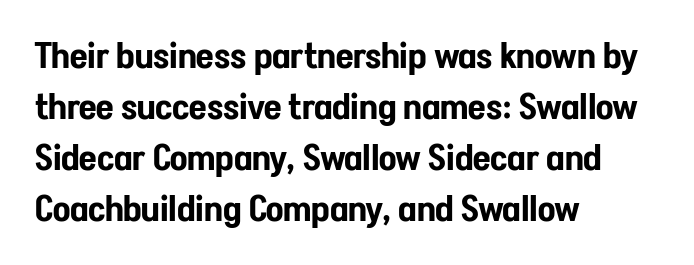
{"serif": "no", "italic": "no", "width": "condensed", "stroke_contrast": "low", "x_height": "medium", "monospaced": "no", "underline": "no", "align": "left", "line_spacing": "normal", "line_spacing_ratio": 1.42, "letter_spacing": "normal", "letter_spacing_em": 0.0, "glyph_px": 36}
